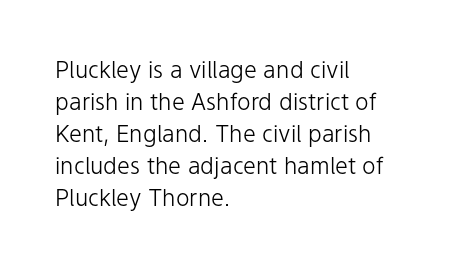
Q: Is the text bold? A: No.
Q: Is the text italic (slanted)? A: No, it is upright.
Q: Is the text underlined? A: No.
Q: How is the paragraph aligned? A: Left-aligned.
Q: Is the spacing between letters normal or unusually wide? A: Normal.
Q: Is the spacing between lines tight, normal or loose? A: Normal.
